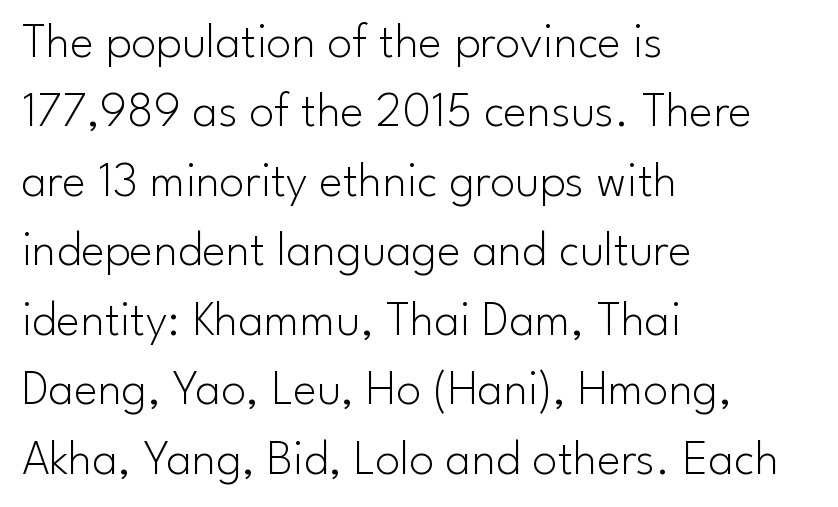
Short and long lines alike share a common starting point at left. Proportional: the letters do not fall into vertical columns. The foot of each line stays bare and open. The font is comparable to plain body text, perhaps lighter.
